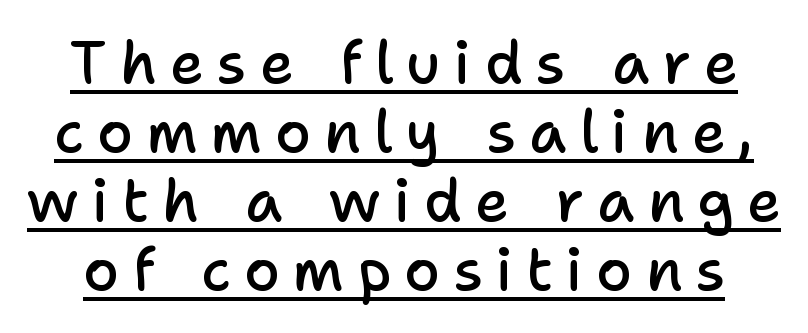
The letters stand straight up with perfectly vertical stems. Moderately thickened strokes mark this as semibold type. In terms of letterspacing, this is a distinctly airy, spread setting. The designer went with a sans here, leaving each stem footless. The letters advance in unequal steps, a hallmark of proportional type.
